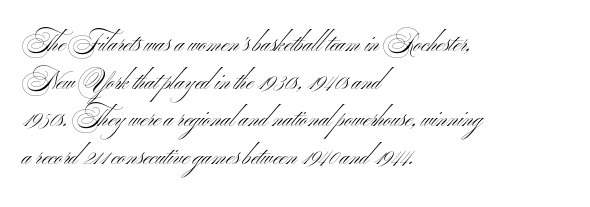
Q: Is the text bold? A: No.
Q: Is the text italic (slanted)? A: Yes.
Q: Is the text underlined? A: No.
Q: How is the paragraph aligned? A: Left-aligned.
Q: Is the spacing between letters normal or unusually wide? A: Normal.
Q: Is the spacing between lines tight, normal or loose? A: Normal.
